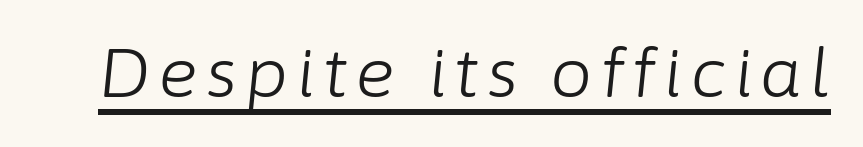
The image shows 67 px light type, italic (leaning right); set underlined; low stroke contrast and a medium x-height.
